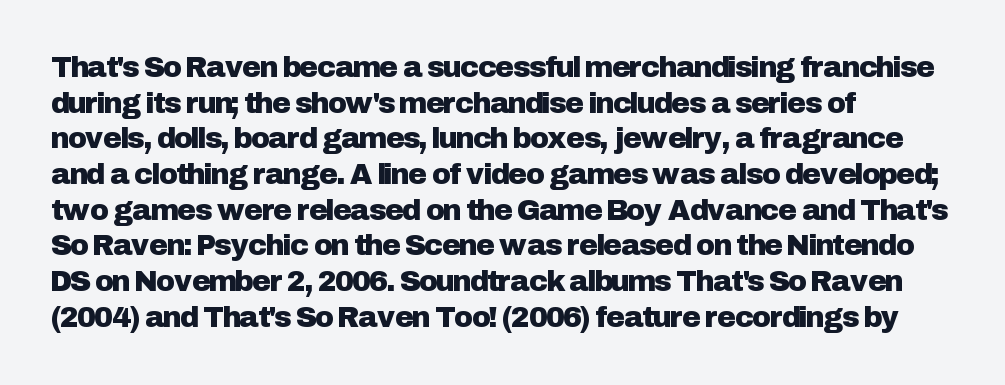
Q: Is the text italic (slanted)? A: No, it is upright.
Q: Is the typeface a serif or a sans-serif typeface? A: Sans-serif.
Q: Is the text underlined? A: No.
Q: How is the paragraph aligned? A: Left-aligned.
Q: Is the spacing between letters normal or unusually wide? A: Normal.
Q: Width (condensed, normal, or wide)? A: Normal.
Q: Stroke contrast? A: Low.
Q: x-height? A: Medium.
Q: Monospaced? A: No.
